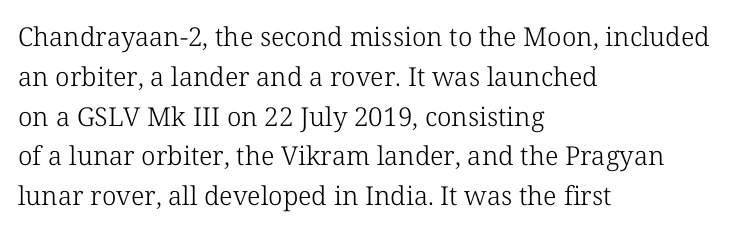
Q: Is the text bold? A: No.
Q: Is the text italic (slanted)? A: No, it is upright.
Q: Is the text underlined? A: No.
Q: How is the paragraph aligned? A: Left-aligned.
Q: Is the spacing between letters normal or unusually wide? A: Normal.
Q: Is the spacing between lines tight, normal or loose? A: Normal.
